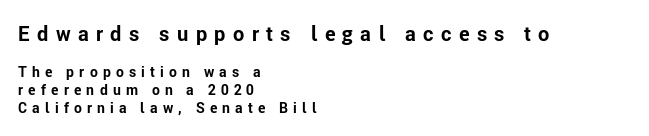
Italic: no, the glyphs are upright roman. The vertical gap from one line to the next is medium. The composition opens big and finishes small. The face used here has the dense, thick strokes of a bold. A clean baseline with only descenders dipping below it.
